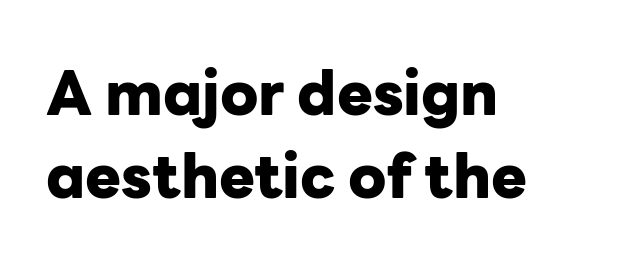
{"serif": "no", "italic": "no", "bold": "yes", "weight": "heavy", "width": "normal", "stroke_contrast": "low", "x_height": "medium", "monospaced": "no", "underline": "no", "align": "left", "line_spacing": "normal", "line_spacing_ratio": 1.39, "letter_spacing": "normal", "letter_spacing_em": 0.0, "glyph_px": 60}
